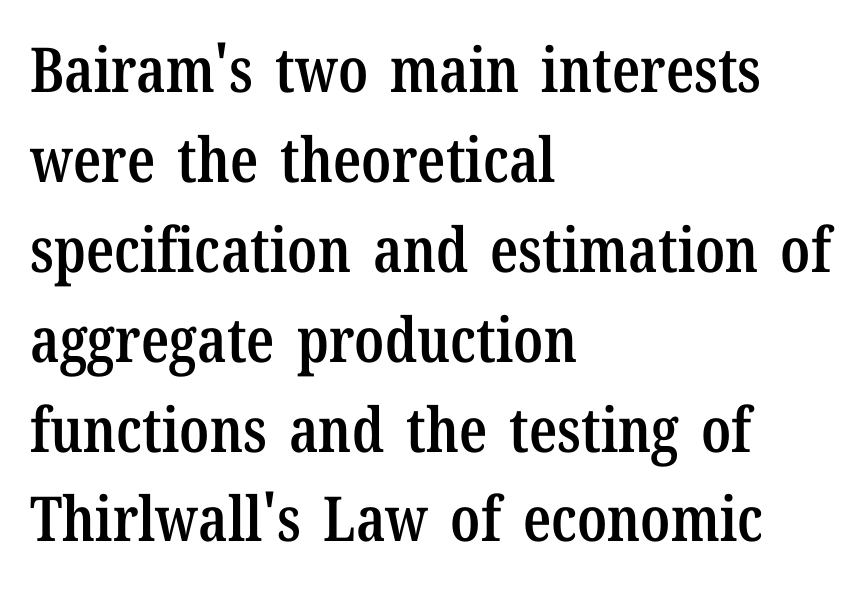
Q: Is the text bold? A: Semi-bold.
Q: Is the text italic (slanted)? A: No, it is upright.
Q: Is the typeface a serif or a sans-serif typeface? A: Serif.
Q: Is the text underlined? A: No.
Q: How is the paragraph aligned? A: Left-aligned.
Q: Is the spacing between letters normal or unusually wide? A: Normal.
Q: Is the spacing between lines tight, normal or loose? A: Normal.
Q: Width (condensed, normal, or wide)? A: Condensed.
Q: Stroke contrast? A: Low.
Q: x-height? A: Medium.
Q: Monospaced? A: No.
